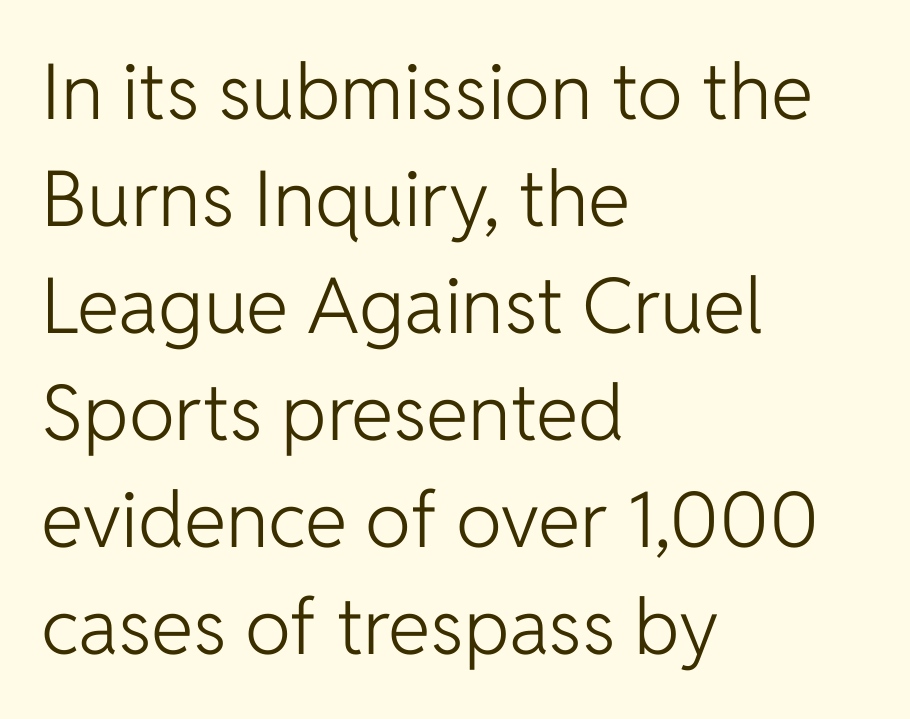
Q: Is the text bold? A: No.
Q: Is the text italic (slanted)? A: No, it is upright.
Q: Is the typeface a serif or a sans-serif typeface? A: Sans-serif.
Q: Is the text underlined? A: No.
Q: How is the paragraph aligned? A: Left-aligned.
Q: Is the spacing between letters normal or unusually wide? A: Normal.
Q: Is the spacing between lines tight, normal or loose? A: Normal.
Q: Width (condensed, normal, or wide)? A: Normal.
Q: Stroke contrast? A: Low.
Q: x-height? A: Medium.
Q: Monospaced? A: No.
